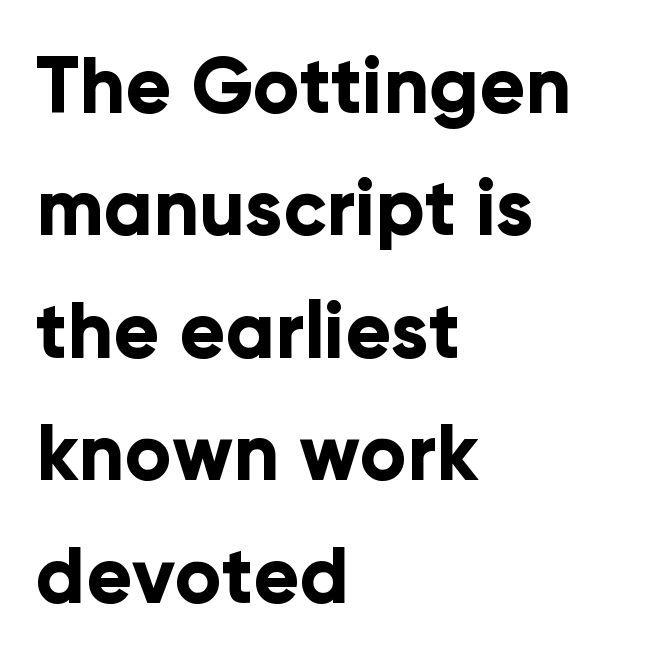
Does the type have serifs? No, each stem ends abruptly. Unmarked baselines from the first word to the last. As a designer I'd log this as weight 700, bold. Here the designer chose a conventional face with non-uniform glyph widths. Summary of vertical rhythm: regular, with standard interline spacing.
